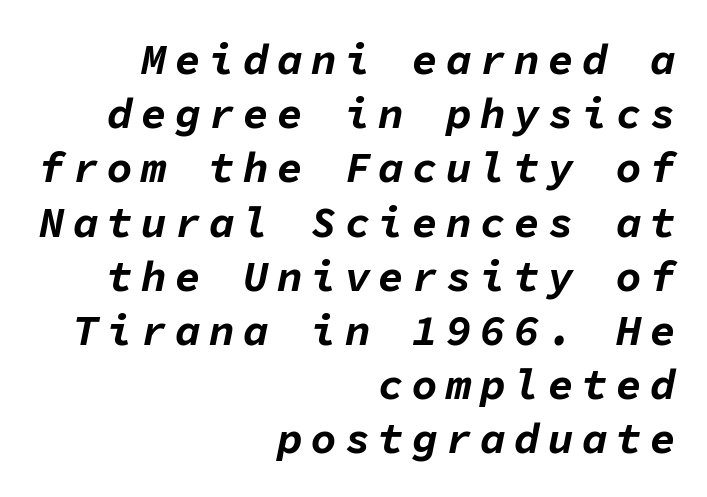
The image shows 43 px bold type, italic (leaning right), monospaced; set right-aligned, normal line spacing (1.26x), not underlined; low stroke contrast and a medium x-height.
